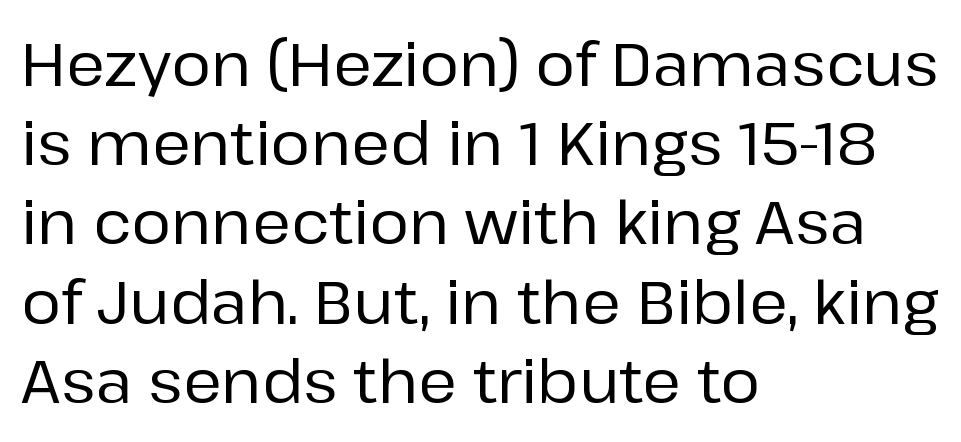
The image shows 60 px sans-serif type, upright; set left-aligned, normal line spacing (1.32x), normal letter spacing, not underlined; low stroke contrast and a medium x-height.
